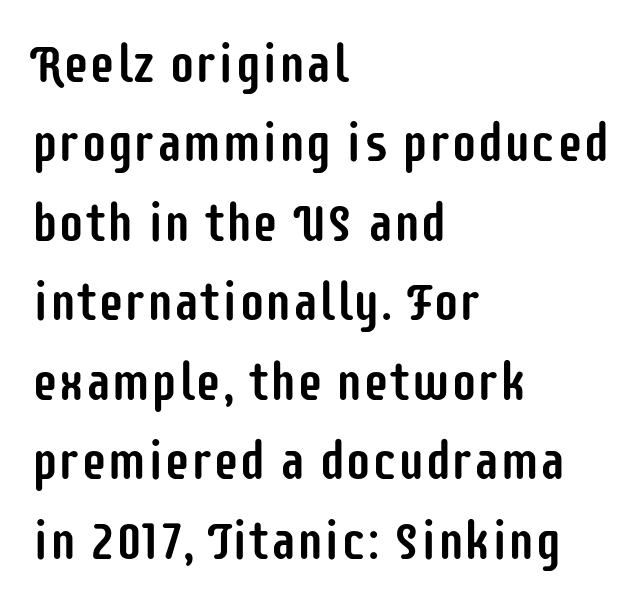
This is roman type, the default non-slanted kind. Examine the stroke ends and you'll find no serifs. Honestly, the letter spacing is just normal — you wouldn't notice it. Caption: multi-line text, flush left, ragged right.
